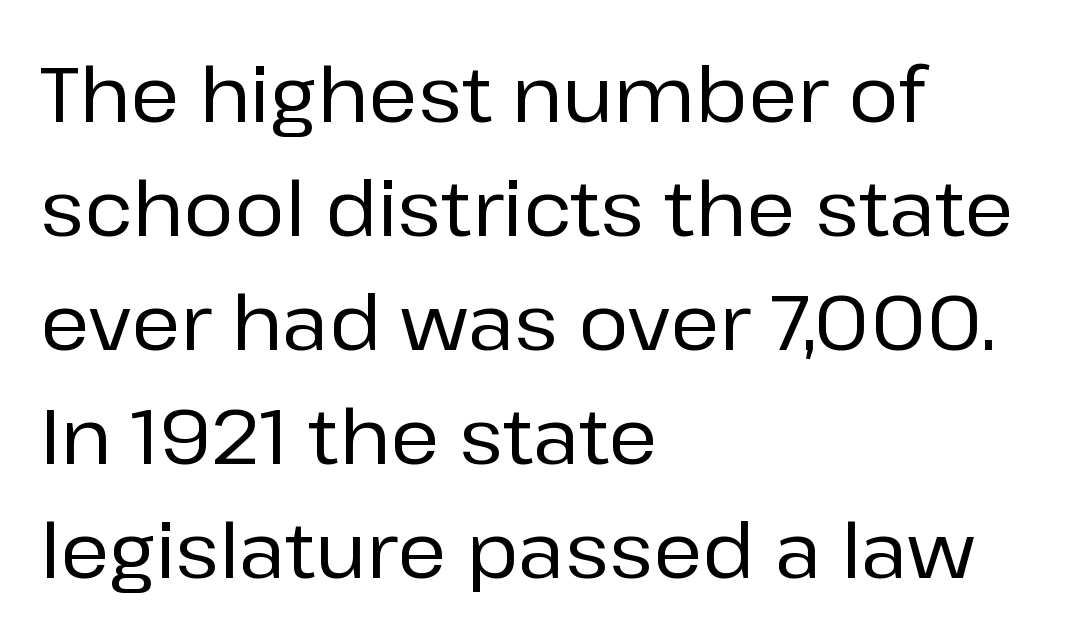
{"serif": "no", "italic": "no", "width": "normal", "stroke_contrast": "low", "x_height": "medium", "monospaced": "no", "underline": "no", "align": "left", "line_spacing": "normal", "line_spacing_ratio": 1.5, "letter_spacing": "normal", "letter_spacing_em": 0.0, "glyph_px": 76}
